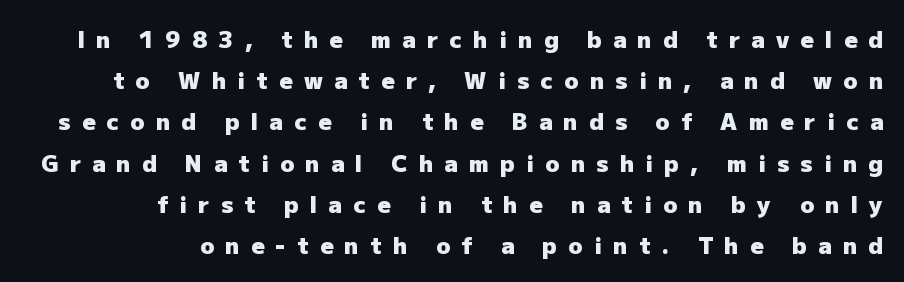
{"italic": "no", "bold": "yes", "underline": "no", "align": "right", "line_spacing_ratio": 1.79, "letter_spacing": "wide", "letter_spacing_em": 0.49, "glyph_px": 23}
